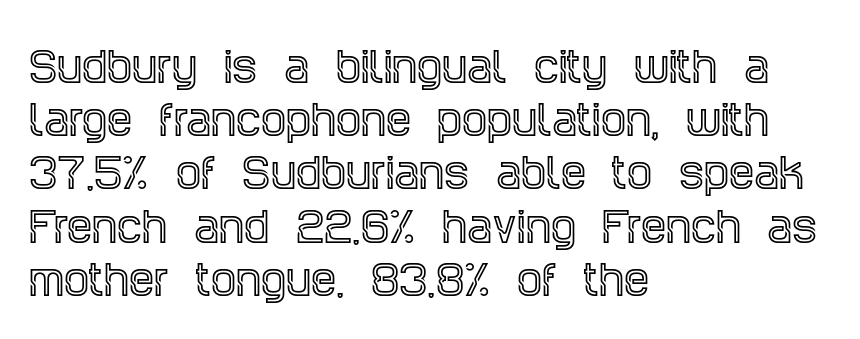
Q: Is the text italic (slanted)? A: No, it is upright.
Q: Is the typeface a serif or a sans-serif typeface? A: Serif.
Q: Is the text underlined? A: No.
Q: How is the paragraph aligned? A: Left-aligned.
Q: Is the spacing between letters normal or unusually wide? A: Normal.
Q: Is the spacing between lines tight, normal or loose? A: Normal.
Q: Width (condensed, normal, or wide)? A: Condensed.
Q: x-height? A: Large.
Q: Monospaced? A: No.
